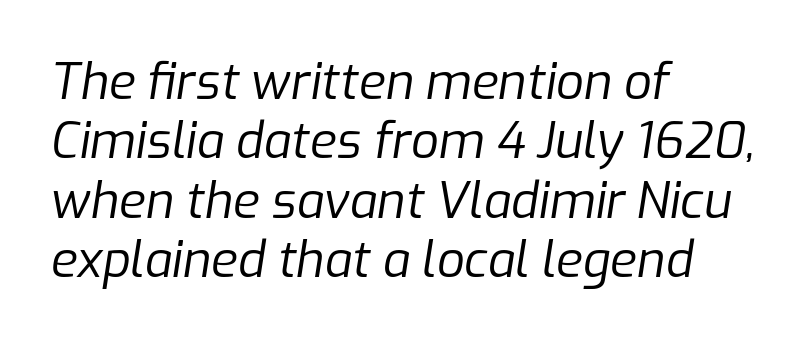
The image shows 49 px regular-weight type, italic (leaning right); set left-aligned, line spacing 1.21x, normal letter spacing, not underlined; low stroke contrast and a medium x-height.
